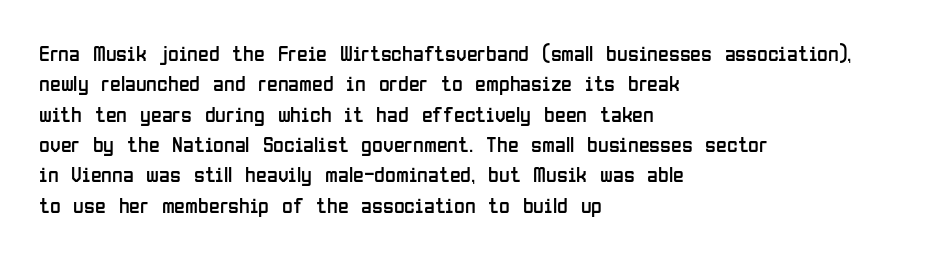
A quiet, ordinary-to-light weight characterises the typeface. The text block is weighted toward the left margin, trailing off unevenly rightward. This rendering leaves character spacing at its baseline value. Characters remain perfectly vertical along every line. The strip under each line holds only bare page.
